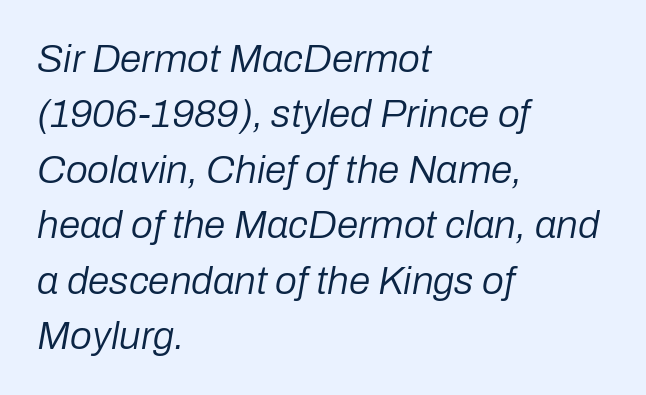
{"italic": "yes", "lean": "right", "slant_degrees": 10, "bold": "no", "weight": "regular", "width": "normal", "stroke_contrast": "low", "x_height": "medium", "monospaced": "no", "underline": "no", "align": "left", "line_spacing": "normal", "line_spacing_ratio": 1.42, "letter_spacing": "normal", "letter_spacing_em": 0.0, "glyph_px": 39}
